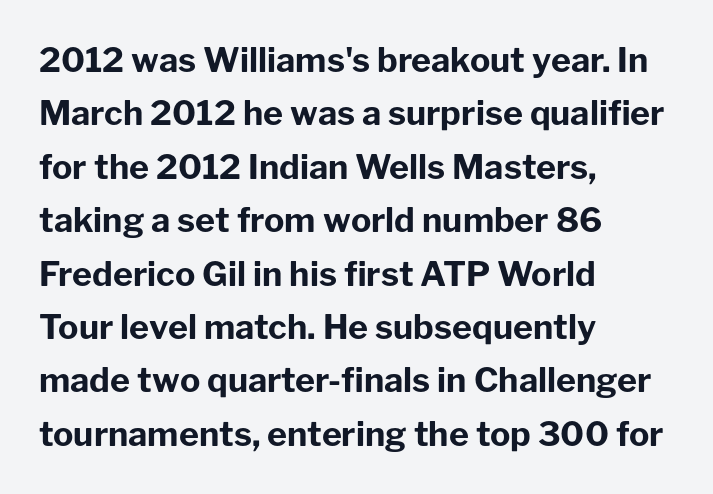
The image shows 34 px bold sans-serif type, upright; set left-aligned, normal line spacing (1.57x), normal letter spacing, not underlined; low stroke contrast and a medium x-height.
